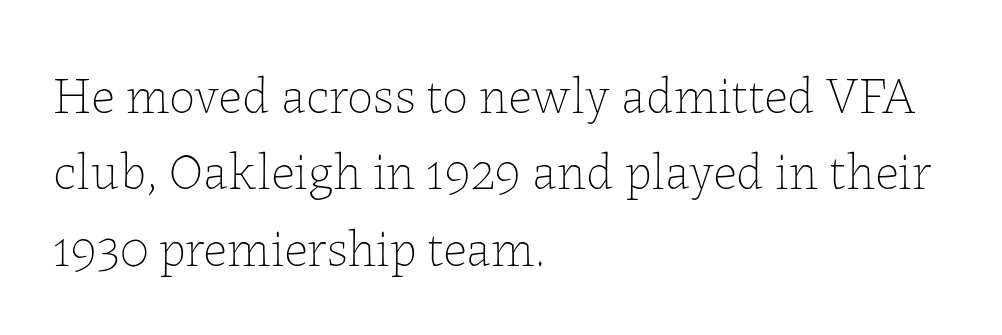
Q: Is the text bold? A: No.
Q: Is the text italic (slanted)? A: No, it is upright.
Q: Is the text underlined? A: No.
Q: How is the paragraph aligned? A: Left-aligned.
Q: Is the spacing between letters normal or unusually wide? A: Normal.
Q: Is the spacing between lines tight, normal or loose? A: Normal.
Q: Width (condensed, normal, or wide)? A: Normal.
Q: Stroke contrast? A: Low.
Q: x-height? A: Medium.
Q: Monospaced? A: No.
